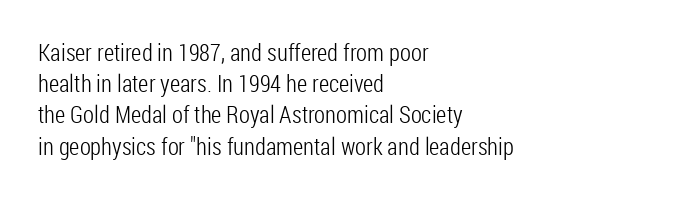
{"italic": "no", "bold": "no", "underline": "no", "align": "left", "line_spacing": "normal", "line_spacing_ratio": 1.3, "letter_spacing": "normal", "letter_spacing_em": 0.0, "glyph_px": 24}
